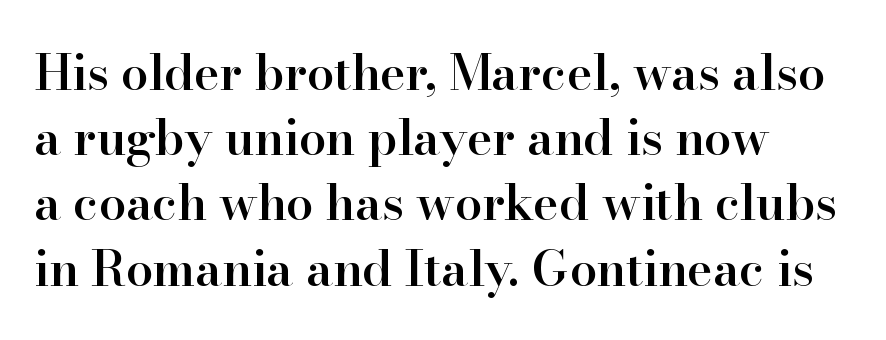
Standard letterfit; no display-style spreading of the glyphs. Typeset ragged right — the left edge is the straight one. Note the varied advance widths — an 'i' is clearly narrower than an 'm'. A typesetter would label this face a serif. Does the leading feel generous? No, just average.
